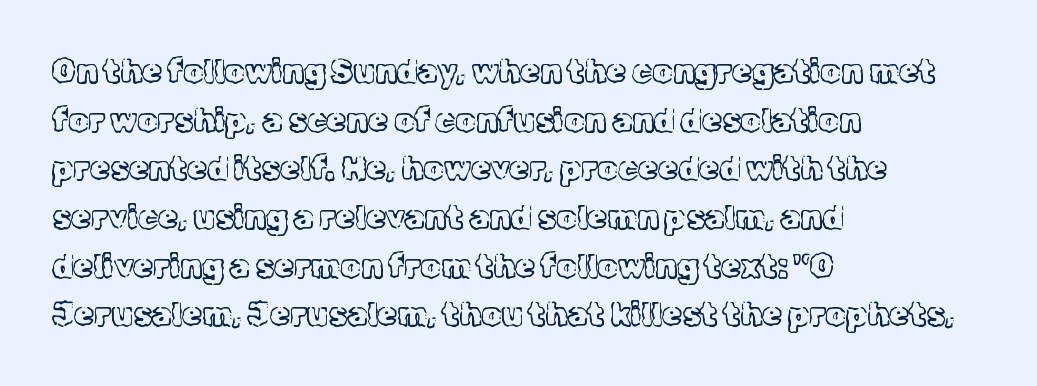
The image shows 32 px light serif type, upright; set left-aligned, normal line spacing (1.52x), normal letter spacing, not underlined; a medium x-height.
